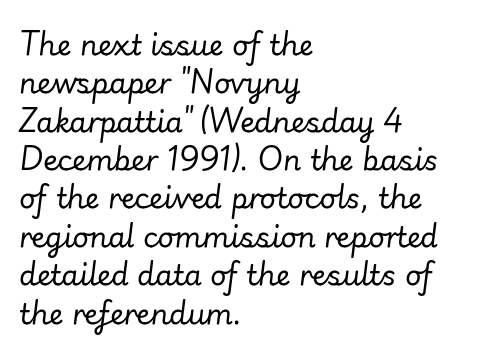
Q: Is the text bold? A: No.
Q: Is the text italic (slanted)? A: Yes, it leans right by about 7 degrees.
Q: Is the text underlined? A: No.
Q: How is the paragraph aligned? A: Left-aligned.
Q: Is the spacing between letters normal or unusually wide? A: Normal.
Q: Is the spacing between lines tight, normal or loose? A: Normal.
Q: Width (condensed, normal, or wide)? A: Normal.
Q: Stroke contrast? A: Low.
Q: x-height? A: Small.
Q: Monospaced? A: No.
